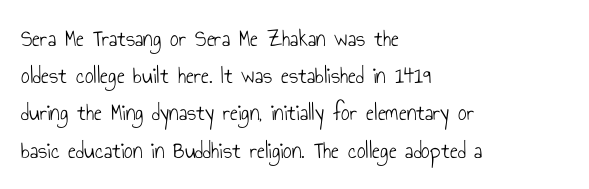
The image shows 24 px text type, upright; set left-aligned, normal line spacing (1.55x), normal letter spacing, not underlined.
